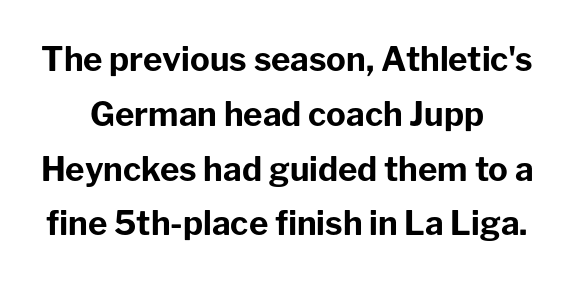
The image shows 33 px bold sans-serif type, upright; set centered, normal line spacing (1.66x), normal letter spacing, not underlined; low stroke contrast and a medium x-height.
